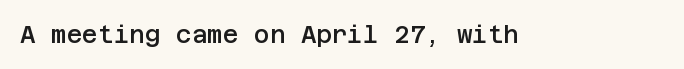
The image shows 24 px text type, upright; set normal letter spacing, not underlined.
